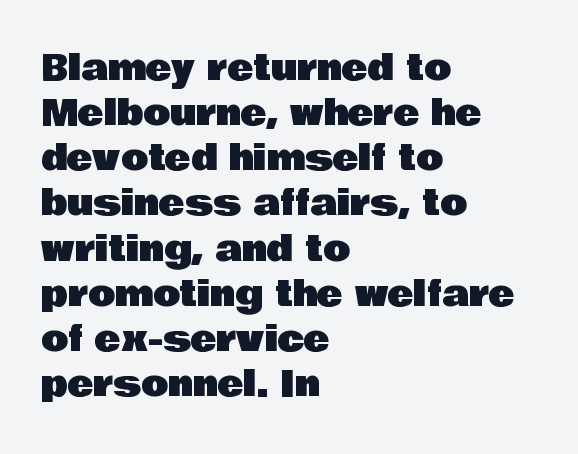
The image shows 35 px sans-serif type, upright; set left-aligned, normal line spacing (1.29x), normal letter spacing, not underlined; low stroke contrast and a large x-height.
